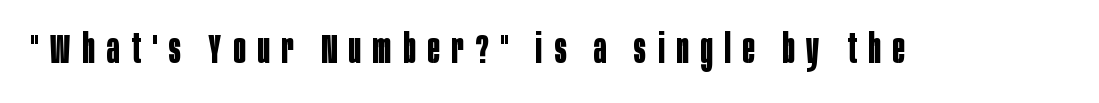
The lettering holds an erect, upright posture throughout. Glance below the letters and you will spot only blank space. A sans-serif font was chosen for this passage. Is the letter spacing exaggerated? Yes — the characters are pushed far apart.
